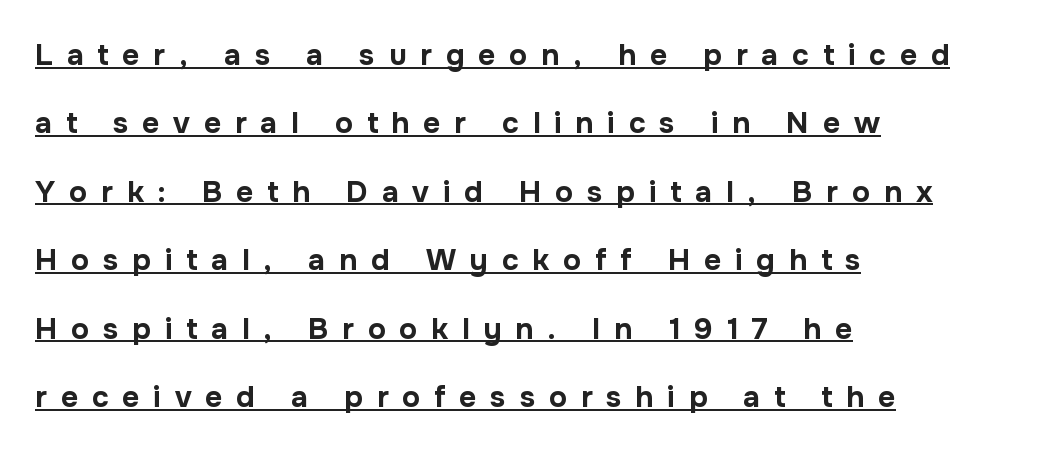
Q: Is the text bold? A: Yes.
Q: Is the text italic (slanted)? A: No, it is upright.
Q: Is the typeface a serif or a sans-serif typeface? A: Sans-serif.
Q: Is the text underlined? A: Yes.
Q: How is the paragraph aligned? A: Left-aligned.
Q: Is the spacing between letters normal or unusually wide? A: Unusually wide.
Q: Is the spacing between lines tight, normal or loose? A: Loose.
Q: Width (condensed, normal, or wide)? A: Normal.
Q: Stroke contrast? A: Low.
Q: x-height? A: Medium.
Q: Monospaced? A: No.
